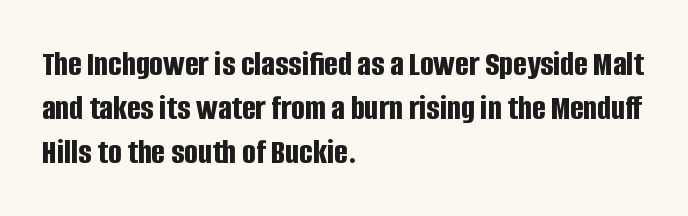
{"serif": "no", "italic": "no", "bold": "yes", "weight": "bold", "width": "condensed", "stroke_contrast": "low", "x_height": "large", "monospaced": "no", "underline": "no", "align": "left", "line_spacing_ratio": 1.22, "letter_spacing": "normal", "letter_spacing_em": 0.0, "glyph_px": 36}
